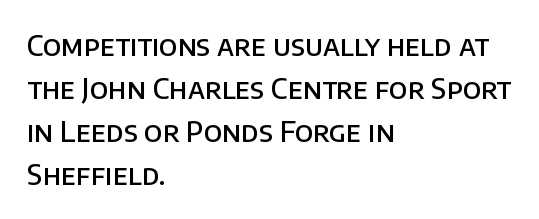
{"serif": "no", "italic": "no", "bold": "semi", "weight": "semibold", "width": "normal", "stroke_contrast": "low", "x_height": "large", "monospaced": "no", "underline": "no", "align": "left", "line_spacing": "normal", "line_spacing_ratio": 1.53, "letter_spacing": "normal", "letter_spacing_em": 0.0, "glyph_px": 28}
